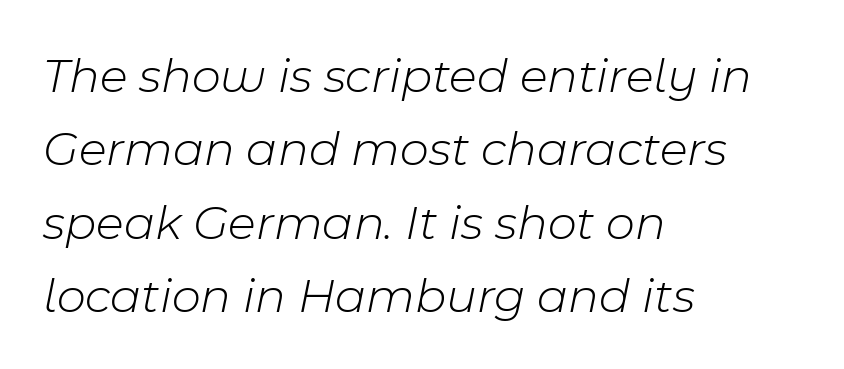
{"italic": "yes", "lean": "right", "slant_degrees": 11, "bold": "no", "weight": "light", "width": "normal", "stroke_contrast": "low", "x_height": "medium", "monospaced": "no", "underline": "no", "align": "left", "line_spacing": "normal", "line_spacing_ratio": 1.47, "letter_spacing": "normal", "letter_spacing_em": 0.0, "glyph_px": 50}
